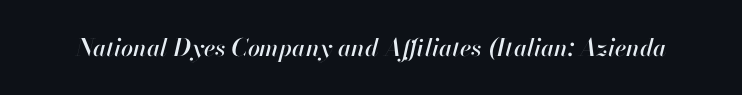
Q: Is the text italic (slanted)? A: Yes, it leans right by about 13 degrees.
Q: Is the text underlined? A: No.
Q: Is the spacing between letters normal or unusually wide? A: Normal.
